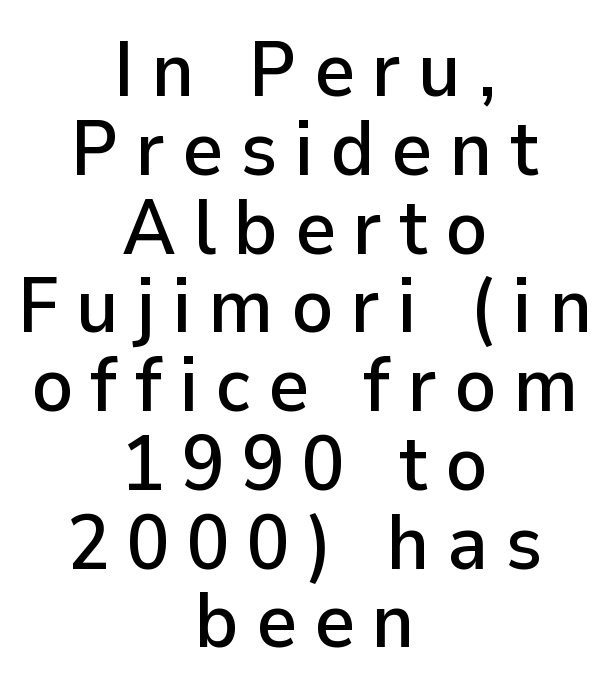
Q: Is the text italic (slanted)? A: No, it is upright.
Q: Is the typeface a serif or a sans-serif typeface? A: Sans-serif.
Q: Is the text underlined? A: No.
Q: How is the paragraph aligned? A: Centered.
Q: Is the spacing between letters normal or unusually wide? A: Unusually wide.
Q: Is the spacing between lines tight, normal or loose? A: Tight.
Q: Width (condensed, normal, or wide)? A: Normal.
Q: Stroke contrast? A: Low.
Q: x-height? A: Medium.
Q: Monospaced? A: No.
